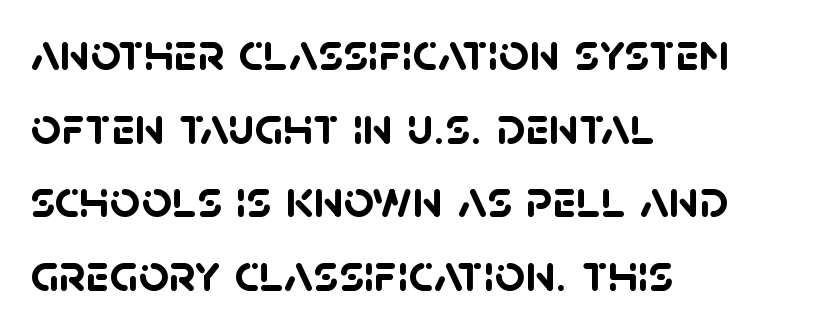
Q: Is the text bold? A: Yes.
Q: Is the typeface a serif or a sans-serif typeface? A: Sans-serif.
Q: Is the text underlined? A: No.
Q: How is the paragraph aligned? A: Left-aligned.
Q: Is the spacing between letters normal or unusually wide? A: Normal.
Q: Is the spacing between lines tight, normal or loose? A: Normal.
Q: Width (condensed, normal, or wide)? A: Normal.
Q: Stroke contrast? A: Low.
Q: x-height? A: Large.
Q: Monospaced? A: No.
